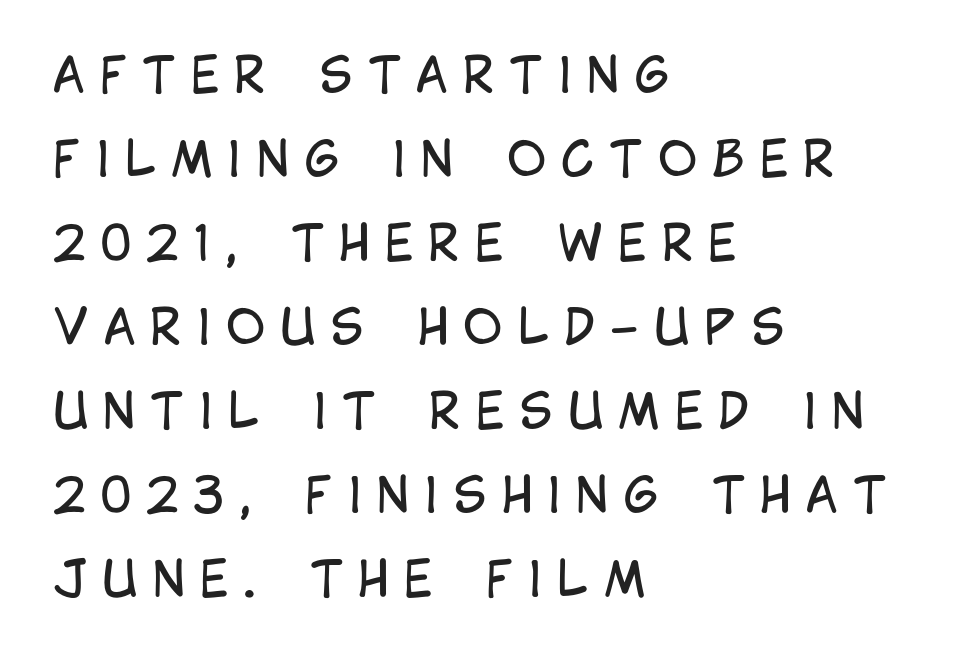
The face used here is rendered with a markedly widened letterfit. These lines are rendered in a variable-pitch font. Horizontal alignment here is leftward, the default for most running prose. The glyphs are unaccompanied by any horizontal stroke below them. Bold? No — there's no thickening of the strokes. The characters display no serif detailing; their extremities are plain.
